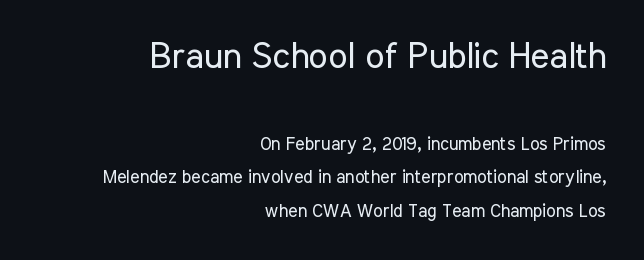
The image shows 36 px regular-weight, condensed sans-serif type, upright; set right-aligned, line spacing 1.86x, normal letter spacing, not underlined; the first (top) block is 2.0x larger; low stroke contrast and a medium x-height.
